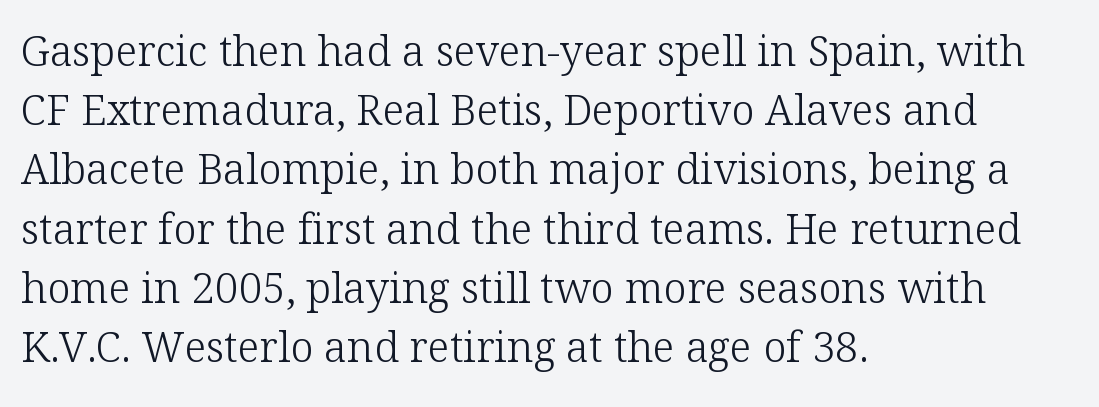
The image shows 42 px light serif type, upright; set left-aligned, normal line spacing (1.41x), normal letter spacing, not underlined; low stroke contrast and a medium x-height.
